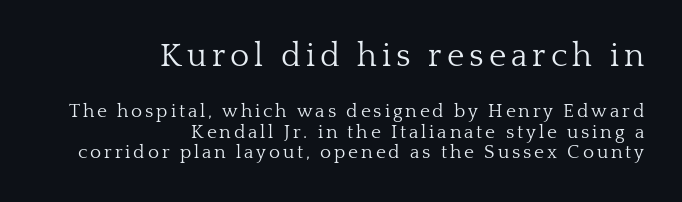
{"serif": "yes", "italic": "no", "bold": "no", "weight": "light", "width": "normal", "stroke_contrast": "low", "x_height": "medium", "monospaced": "no", "underline": "no", "align": "right", "line_spacing": "tight", "line_spacing_ratio": 1.08, "larger_block": "first", "size_ratio": 1.74, "glyph_px": 33}
